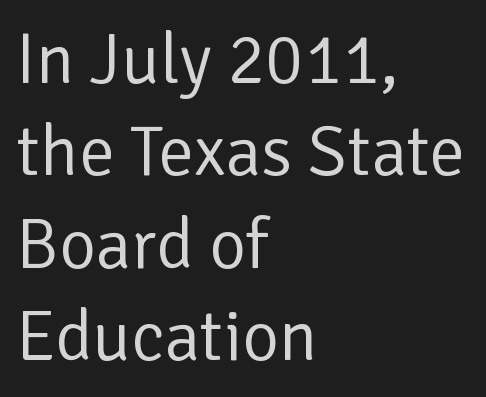
Letterform terminals end flat and unadorned throughout the passage. Tracking value appears to be zero — textbook default spacing. The designer left line spacing at the default. This sample has the flowing, uneven cadence of proportional lettering. The cut favours lightness, reaching ordinary text weight at its darkest.
